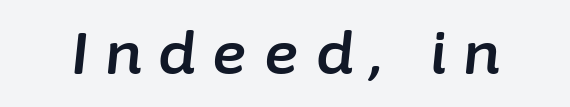
The image shows 58 px text type, italic (leaning right); set unusually wide letter spacing (+0.29 em), not underlined; low stroke contrast and a medium x-height.
